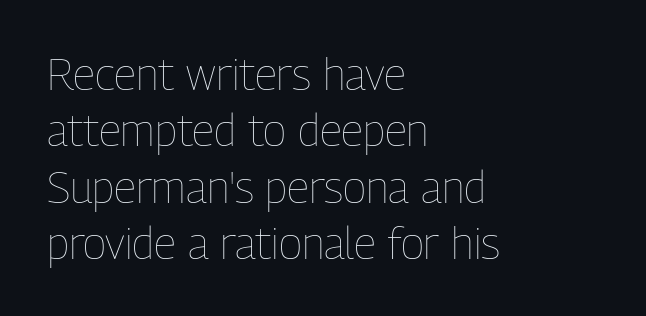
The image shows 44 px thin, condensed type, upright; set left-aligned, normal line spacing (1.28x), normal letter spacing, not underlined; low stroke contrast and a medium x-height.
